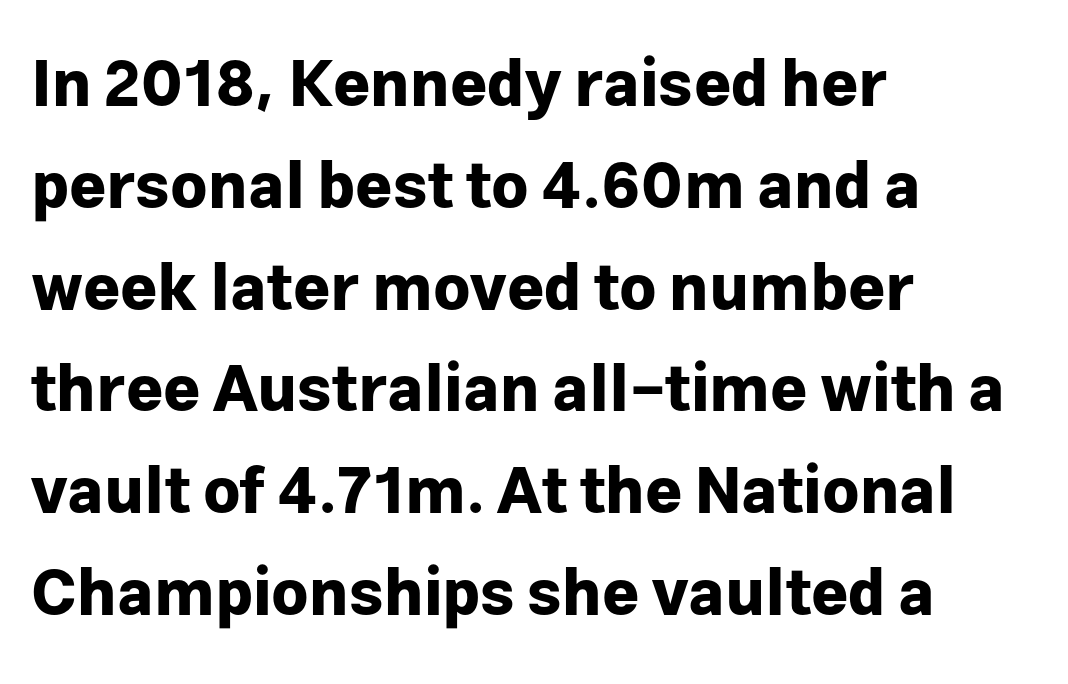
The image shows 64 px bold sans-serif type, upright; set left-aligned, normal line spacing (1.59x), normal letter spacing, not underlined; low stroke contrast and a medium x-height.
